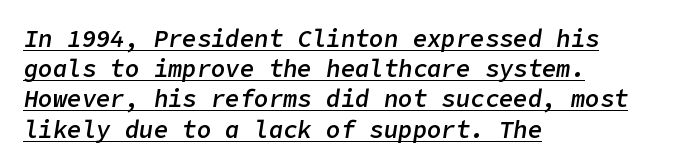
The image shows 24 px text type, italic (leaning right); set left-aligned, normal line spacing (1.26x), normal letter spacing, underlined.
